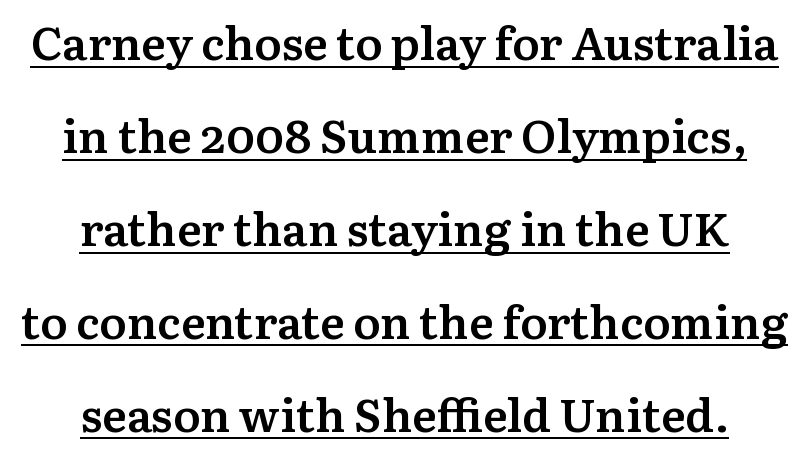
Q: Is the text bold? A: Semi-bold.
Q: Is the text italic (slanted)? A: No, it is upright.
Q: Is the typeface a serif or a sans-serif typeface? A: Serif.
Q: Is the text underlined? A: Yes.
Q: How is the paragraph aligned? A: Centered.
Q: Is the spacing between letters normal or unusually wide? A: Normal.
Q: Is the spacing between lines tight, normal or loose? A: Loose.
Q: Width (condensed, normal, or wide)? A: Normal.
Q: Stroke contrast? A: Medium.
Q: x-height? A: Medium.
Q: Monospaced? A: No.
